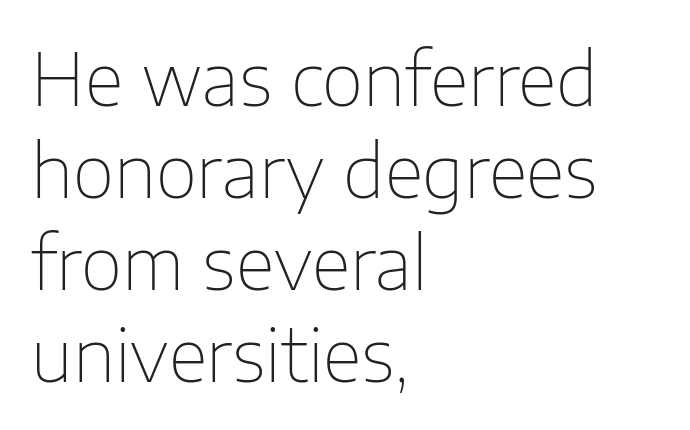
Spacing verdict: proportional, widths tailored to each character. In terms of letterspacing, this is plain default setting. The typeface chosen for these lines omits serifs. This sample is left-justified, so line endings fall wherever the words run out. The strokes carry an ordinary text weight at most.
